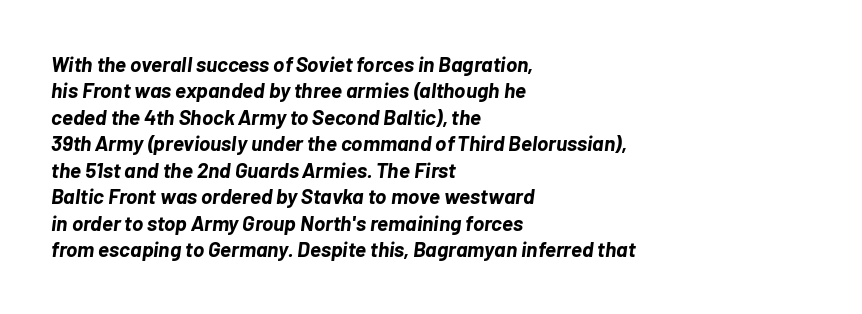
The line-height multiplier appears to be the usual default. Lines of text with bare space underneath. This sample uses plain, unmodified letter spacing. A dark, heavy texture on the line: the type is bold.
